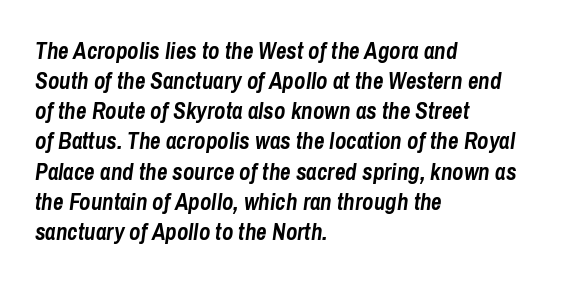
{"italic": "yes", "lean": "right", "slant_degrees": 8, "bold": "yes", "underline": "no", "align": "left", "line_spacing": "normal", "line_spacing_ratio": 1.31, "letter_spacing": "normal", "letter_spacing_em": 0.0, "glyph_px": 23}
